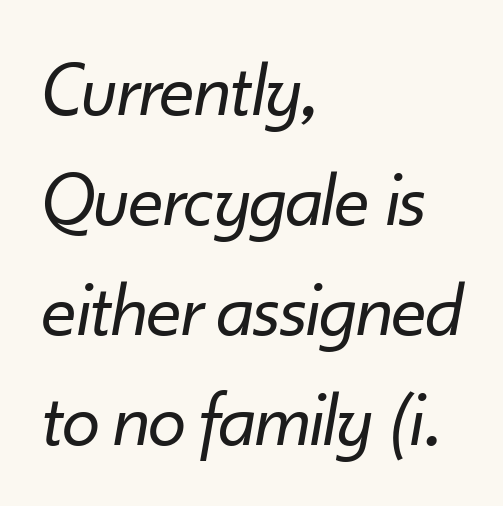
Q: Is the text bold? A: No.
Q: Is the text italic (slanted)? A: Yes, it leans right by about 10 degrees.
Q: Is the text underlined? A: No.
Q: How is the paragraph aligned? A: Left-aligned.
Q: Is the spacing between letters normal or unusually wide? A: Normal.
Q: Is the spacing between lines tight, normal or loose? A: Normal.
Q: Width (condensed, normal, or wide)? A: Normal.
Q: Stroke contrast? A: Low.
Q: x-height? A: Small.
Q: Monospaced? A: No.
